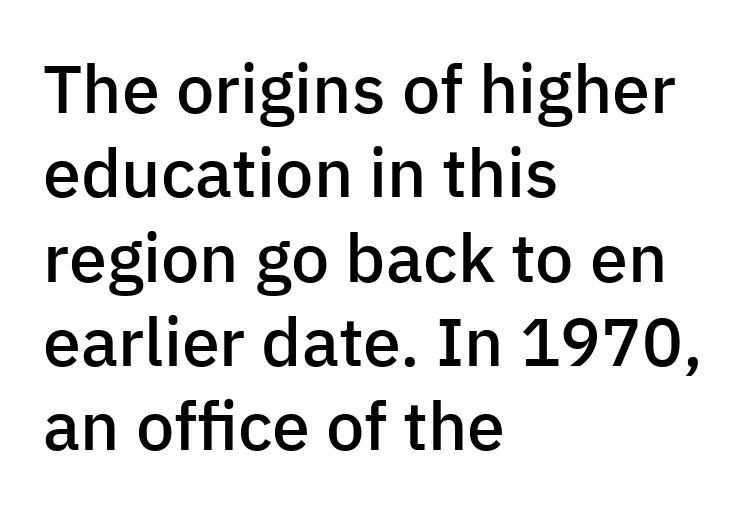
The image shows 68 px semibold sans-serif type, upright; set left-aligned, line spacing 1.24x, normal letter spacing, not underlined; low stroke contrast and a medium x-height.
